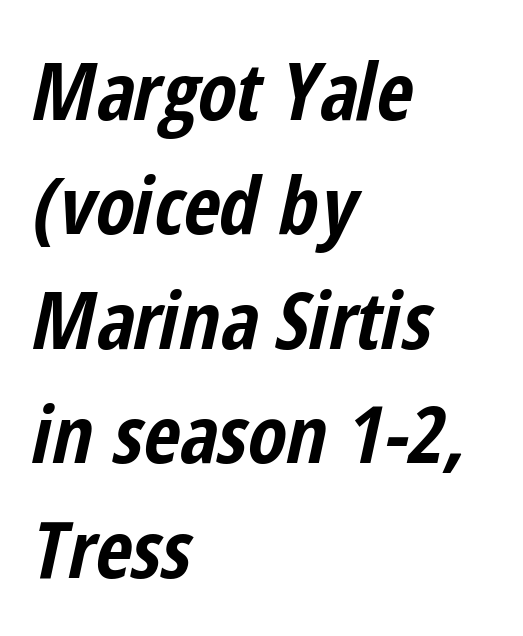
Is the letter spacing exaggerated? No — it looks like the ordinary default. Reading down the column, the eye jumps a familiar distance to each next line. On the weight axis this lands at bold, roughly 700. A classic flush-left, rag-right setting is used for this passage. An italicized treatment has been applied to the whole sample.
